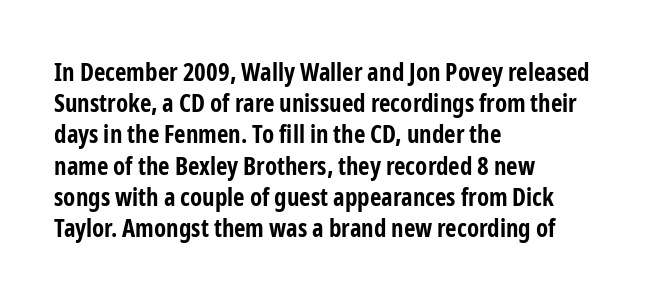
Caption: standard tracking, unaltered. Weight: bold. Line beginnings align vertically; line endings do not. The type sits square on the baseline with zero lean.
